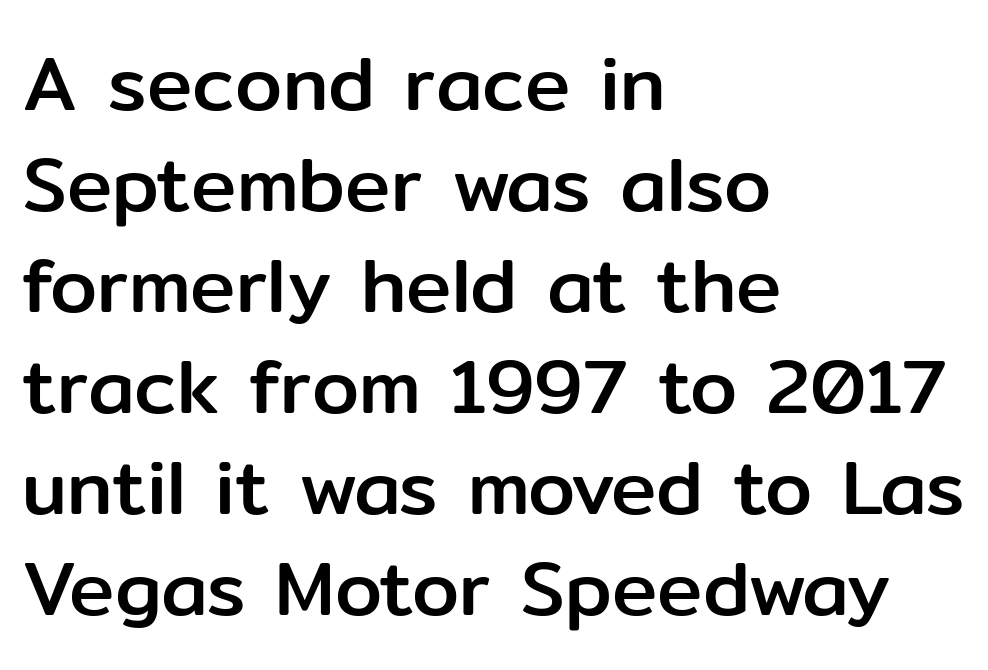
Q: Is the text italic (slanted)? A: No, it is upright.
Q: Is the typeface a serif or a sans-serif typeface? A: Sans-serif.
Q: Is the text underlined? A: No.
Q: How is the paragraph aligned? A: Left-aligned.
Q: Is the spacing between letters normal or unusually wide? A: Normal.
Q: Is the spacing between lines tight, normal or loose? A: Normal.
Q: Width (condensed, normal, or wide)? A: Normal.
Q: Stroke contrast? A: Low.
Q: x-height? A: Medium.
Q: Monospaced? A: No.
